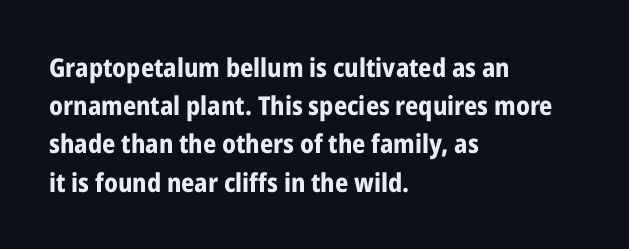
One glance says typical: line gaps are just what's usual. Students, note that the glyphs here touch the page at normal intervals. When letters stand straight like this, we call the style roman or upright. The string is rendered with underlining switched off. Casual observation: everything's shoved over to the left.
